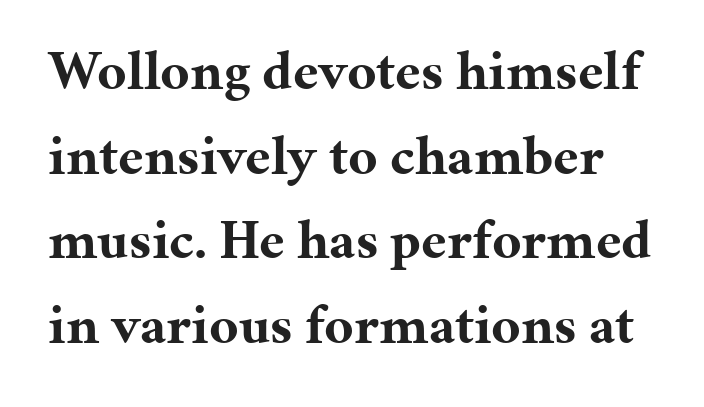
{"serif": "yes", "italic": "no", "bold": "yes", "weight": "bold", "width": "normal", "stroke_contrast": "medium", "x_height": "medium", "monospaced": "no", "underline": "no", "line_spacing": "normal", "line_spacing_ratio": 1.51, "letter_spacing": "normal", "letter_spacing_em": 0.0, "glyph_px": 56}
